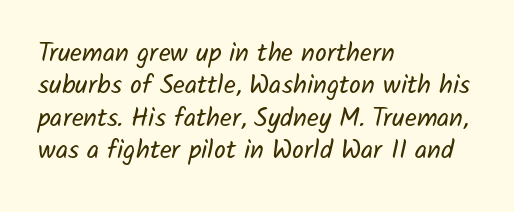
{"bold": "no", "underline": "no", "align": "left", "line_spacing": "normal", "line_spacing_ratio": 1.25, "letter_spacing": "normal", "letter_spacing_em": 0.0, "glyph_px": 26}
